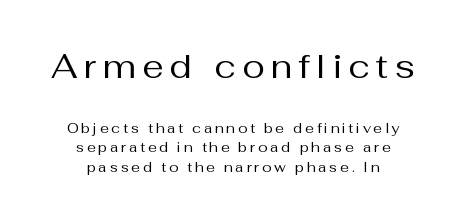
Ink coverage per letter is moderate at most. The initial chunk of copy outweighs the following chunk in type size. Vertical strokes here are truly vertical. Are there feet on the stems? There aren't — it's a sans. Lines of text with bare space underneath. A normal amount of white space separates one row of letters from the next.
